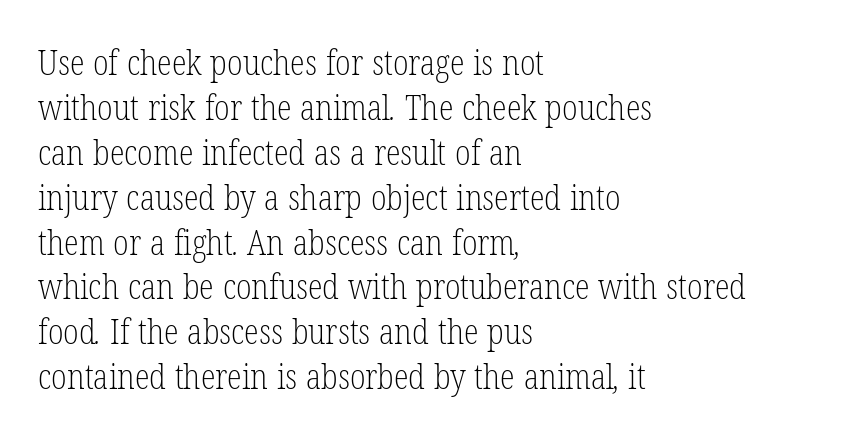
Q: Is the text bold? A: No.
Q: Is the typeface a serif or a sans-serif typeface? A: Serif.
Q: Is the text underlined? A: No.
Q: How is the paragraph aligned? A: Left-aligned.
Q: Is the spacing between letters normal or unusually wide? A: Normal.
Q: Is the spacing between lines tight, normal or loose? A: Normal.
Q: Width (condensed, normal, or wide)? A: Condensed.
Q: Stroke contrast? A: Low.
Q: x-height? A: Medium.
Q: Monospaced? A: No.
